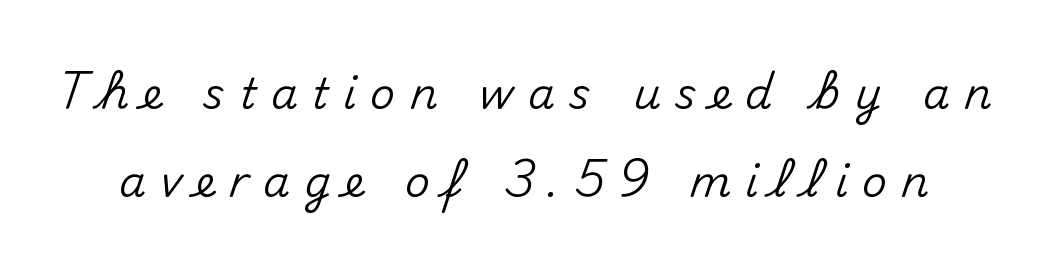
{"serif": "no", "width": "normal", "stroke_contrast": "medium", "x_height": "small", "monospaced": "no", "underline": "no", "line_spacing": "loose", "line_spacing_ratio": 2.05, "letter_spacing": "wide", "letter_spacing_em": 0.33, "glyph_px": 43}
